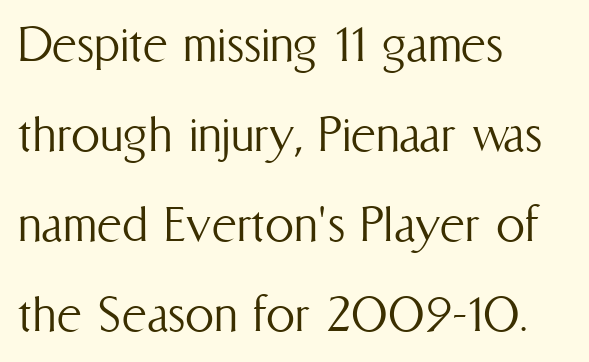
{"italic": "no", "bold": "no", "weight": "light", "width": "condensed", "stroke_contrast": "medium", "x_height": "medium", "monospaced": "no", "underline": "no", "align": "left", "line_spacing": "normal", "line_spacing_ratio": 1.55, "letter_spacing": "normal", "letter_spacing_em": 0.0, "glyph_px": 58}
